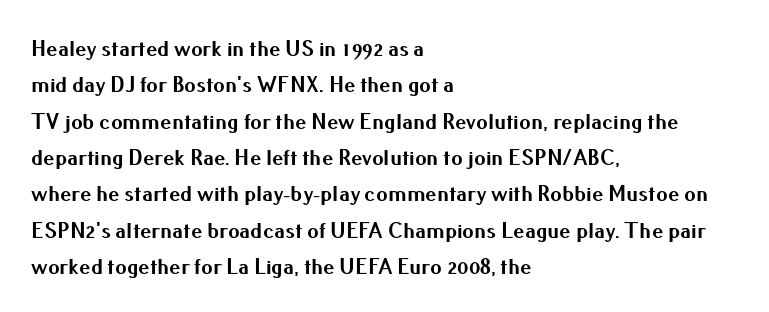
Q: Is the text bold? A: Yes.
Q: Is the text italic (slanted)? A: No, it is upright.
Q: Is the text underlined? A: No.
Q: How is the paragraph aligned? A: Left-aligned.
Q: Is the spacing between letters normal or unusually wide? A: Normal.
Q: Is the spacing between lines tight, normal or loose? A: Normal.
